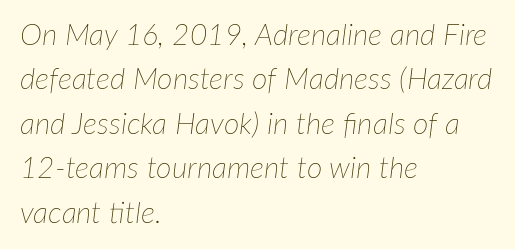
{"italic": "yes", "lean": "right", "slant_degrees": 7, "bold": "no", "weight": "thin", "width": "normal", "stroke_contrast": "low", "x_height": "medium", "monospaced": "no", "underline": "no", "align": "left", "line_spacing": "normal", "line_spacing_ratio": 1.48, "letter_spacing": "normal", "letter_spacing_em": 0.0, "glyph_px": 30}
